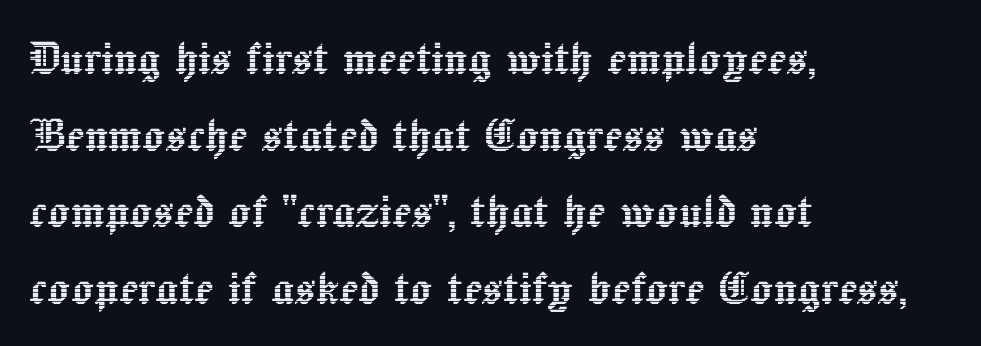
Q: Is the text italic (slanted)? A: No, it is upright.
Q: Is the text underlined? A: No.
Q: How is the paragraph aligned? A: Left-aligned.
Q: Is the spacing between letters normal or unusually wide? A: Normal.
Q: Is the spacing between lines tight, normal or loose? A: Normal.
Q: Width (condensed, normal, or wide)? A: Normal.
Q: x-height? A: Medium.
Q: Monospaced? A: No.
